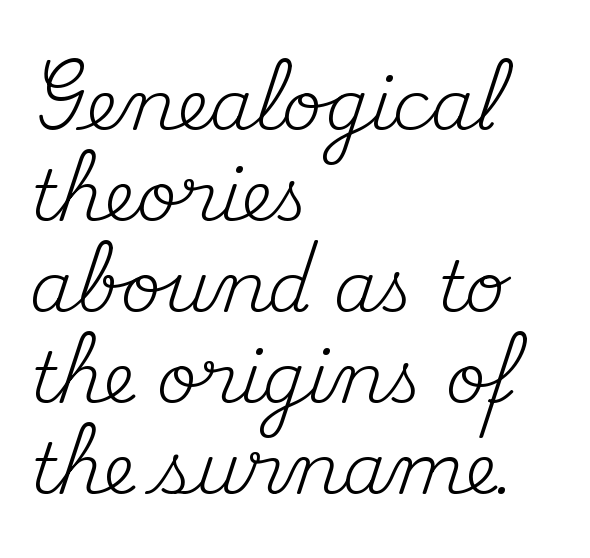
Note the varied advance widths — an 'i' is clearly narrower than an 'm'. Is this a sans? No — the strokes have serifs. Heft: none added — not bold. Leftover space on each line is placed entirely after the last word.
